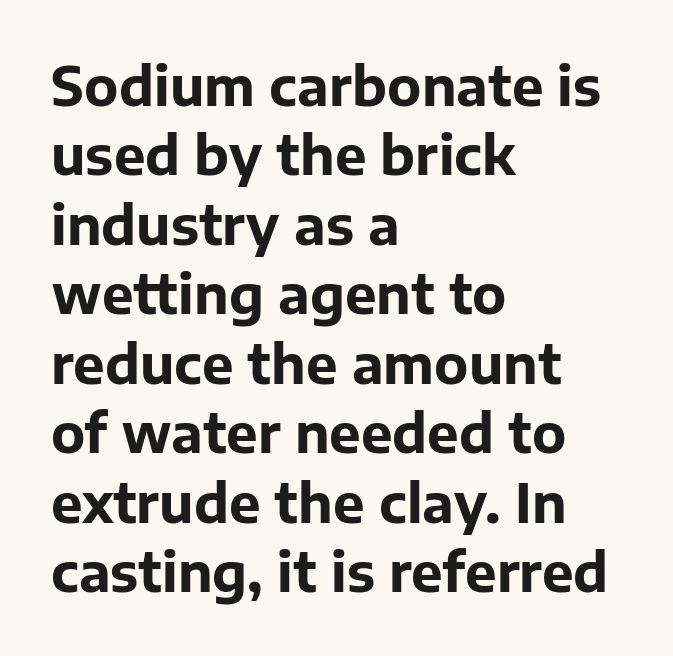
The image shows 53 px bold sans-serif type, upright; set left-aligned, normal line spacing (1.31x), normal letter spacing, not underlined; low stroke contrast and a medium x-height.
